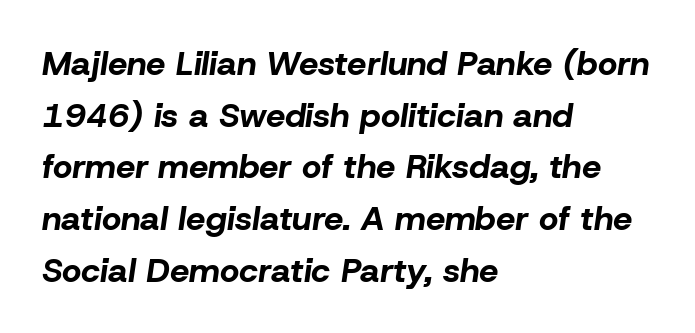
The image shows 34 px bold type, italic (leaning right); set left-aligned, normal line spacing (1.52x), normal letter spacing, not underlined; low stroke contrast and a medium x-height.
